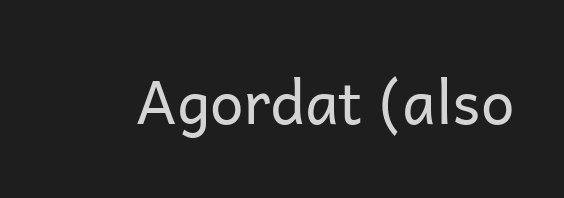
{"serif": "no", "italic": "no", "bold": "no", "weight": "regular", "width": "normal", "stroke_contrast": "low", "x_height": "medium", "monospaced": "no", "underline": "no", "letter_spacing": "normal", "letter_spacing_em": 0.0, "glyph_px": 60}
